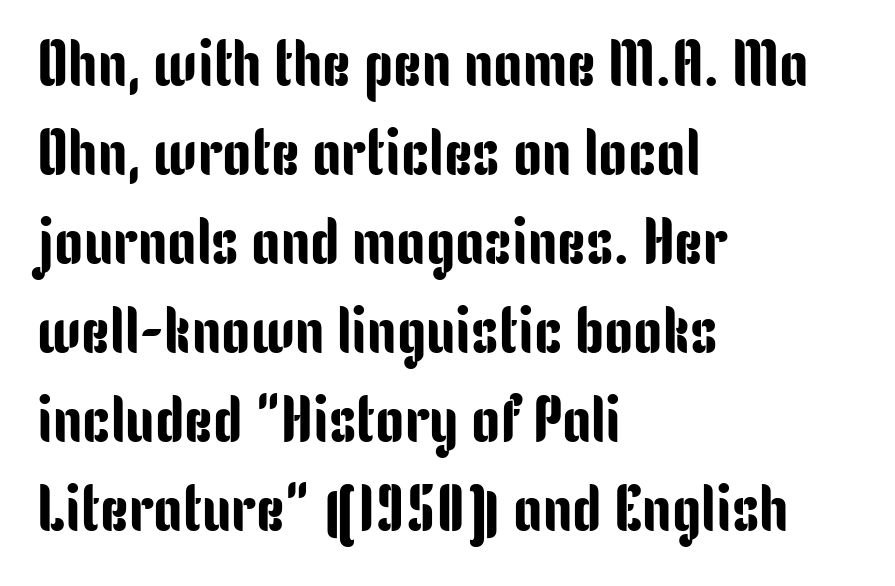
The image shows 65 px condensed sans-serif type, upright; set left-aligned, normal line spacing (1.37x), normal letter spacing, not underlined; low stroke contrast and a medium x-height.
